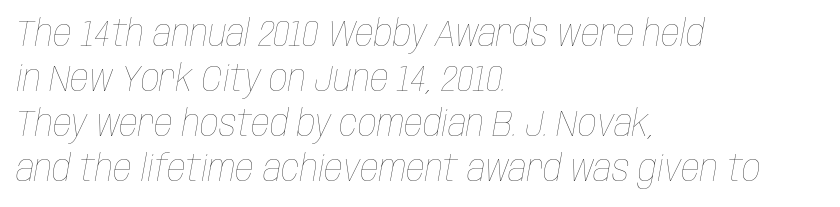
Q: Is the text bold? A: No.
Q: Is the text italic (slanted)? A: Yes, it leans right by about 10 degrees.
Q: Is the text underlined? A: No.
Q: How is the paragraph aligned? A: Left-aligned.
Q: Is the spacing between letters normal or unusually wide? A: Normal.
Q: Width (condensed, normal, or wide)? A: Condensed.
Q: Stroke contrast? A: Low.
Q: x-height? A: Large.
Q: Monospaced? A: No.
